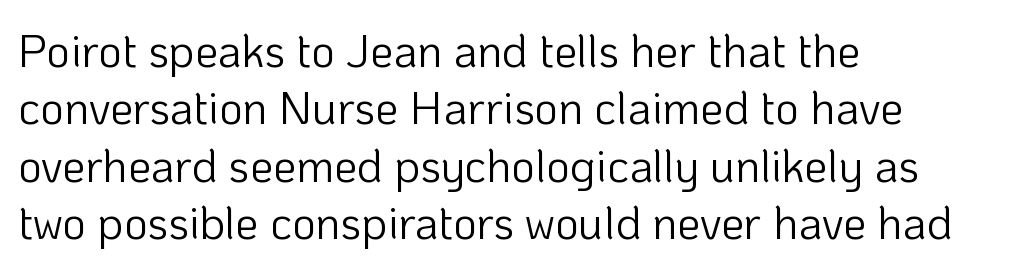
The image shows 46 px light sans-serif type, upright; set left-aligned, normal line spacing (1.25x), normal letter spacing, not underlined; low stroke contrast and a medium x-height.
